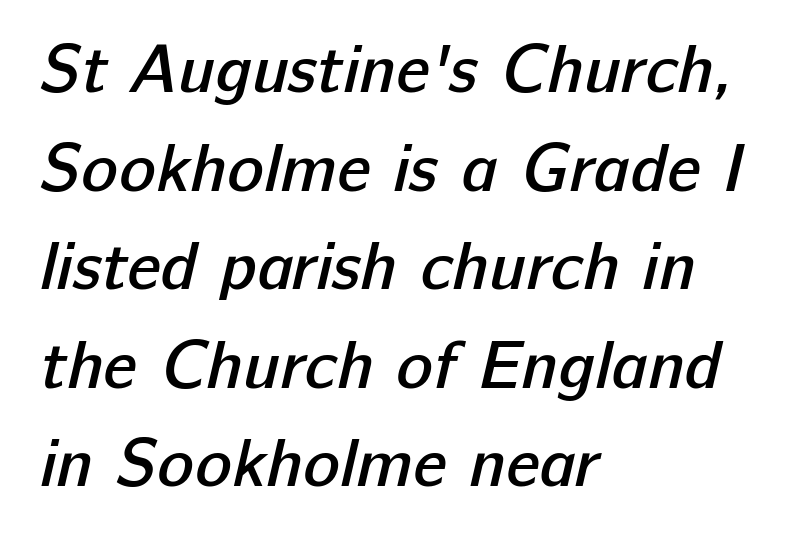
Bare-footed words on every line. A classic flush-left, rag-right setting is used for this passage. Compared with typical paragraphs, the rows here are spaced about the same. Firm but not heavy-handed strokes: this text is semibold.
